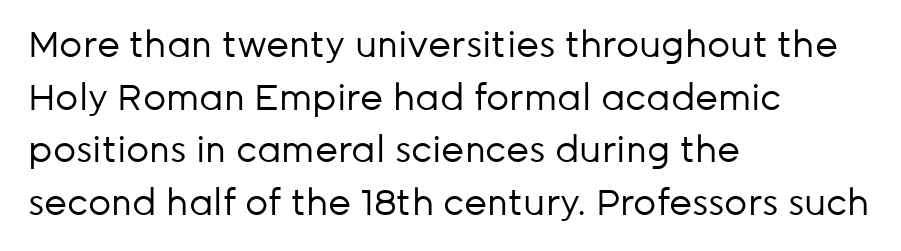
The image shows 36 px regular-weight sans-serif type, upright; set left-aligned, normal line spacing (1.46x), normal letter spacing, not underlined; low stroke contrast and a medium x-height.
